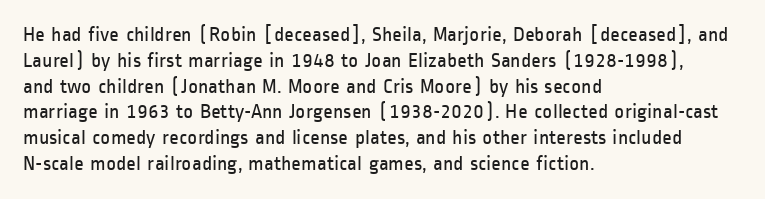
The image shows 21 px text type, upright; set left-aligned, line spacing 1.23x, normal letter spacing, not underlined.
